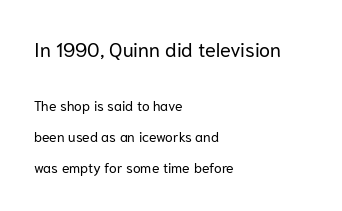
Q: Is the text bold? A: No.
Q: Is the text italic (slanted)? A: No, it is upright.
Q: Is the text underlined? A: No.
Q: How is the paragraph aligned? A: Left-aligned.
Q: Is the spacing between letters normal or unusually wide? A: Normal.
Q: Is the spacing between lines tight, normal or loose? A: Loose.
Q: Which block of text is set in a larger size, the first (top) or the second (bottom)? A: The first (top) one.
